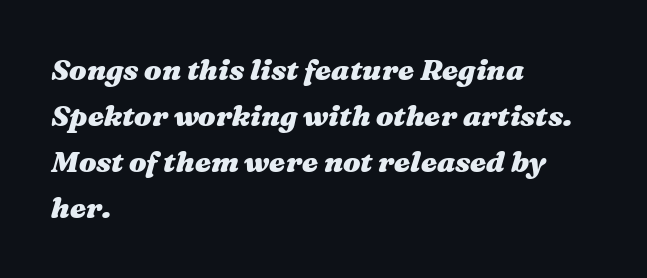
{"italic": "yes", "lean": "right", "slant_degrees": 16, "bold": "yes", "weight": "heavy", "width": "wide", "stroke_contrast": "medium", "x_height": "medium", "monospaced": "no", "underline": "no", "align": "left", "line_spacing": "normal", "line_spacing_ratio": 1.59, "letter_spacing": "normal", "letter_spacing_em": 0.0, "glyph_px": 29}
